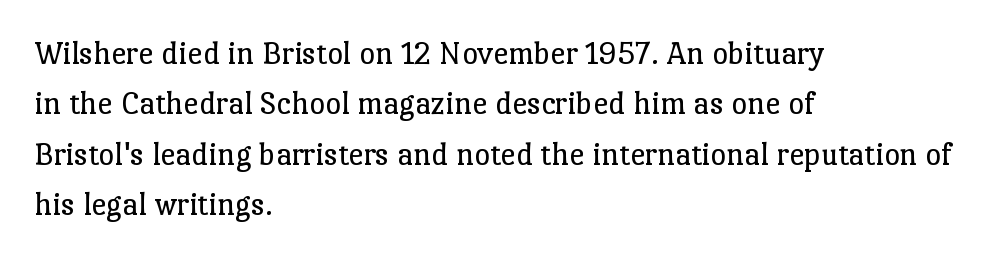
Q: Is the text bold? A: No.
Q: Is the text italic (slanted)? A: No, it is upright.
Q: Is the typeface a serif or a sans-serif typeface? A: Serif.
Q: Is the text underlined? A: No.
Q: How is the paragraph aligned? A: Left-aligned.
Q: Is the spacing between letters normal or unusually wide? A: Normal.
Q: Is the spacing between lines tight, normal or loose? A: Normal.
Q: Width (condensed, normal, or wide)? A: Normal.
Q: Stroke contrast? A: Low.
Q: x-height? A: Medium.
Q: Monospaced? A: No.
